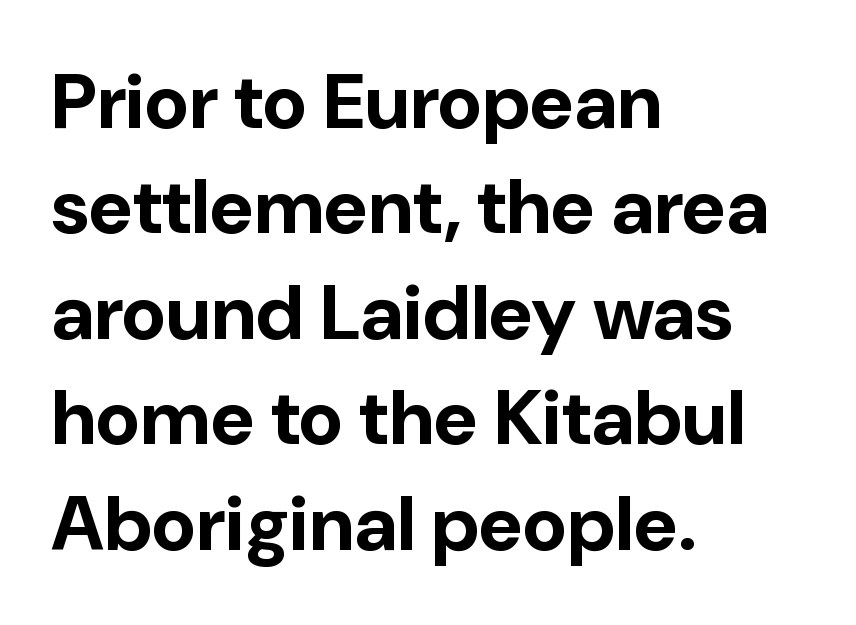
{"serif": "no", "italic": "no", "bold": "yes", "weight": "bold", "width": "normal", "stroke_contrast": "low", "x_height": "medium", "monospaced": "no", "underline": "no", "align": "left", "line_spacing": "normal", "line_spacing_ratio": 1.37, "letter_spacing": "normal", "letter_spacing_em": 0.0, "glyph_px": 77}
